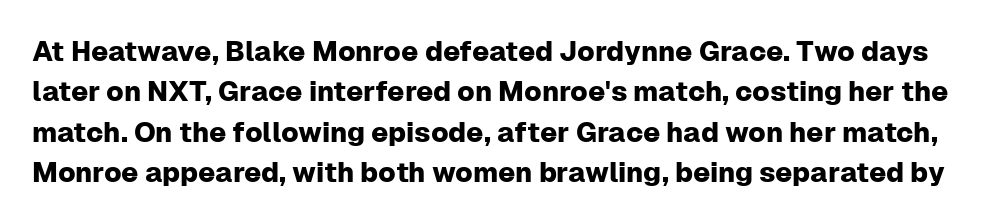
The image shows 28 px sans-serif type, upright; set normal line spacing (1.44x), normal letter spacing, not underlined; low stroke contrast and a medium x-height.
